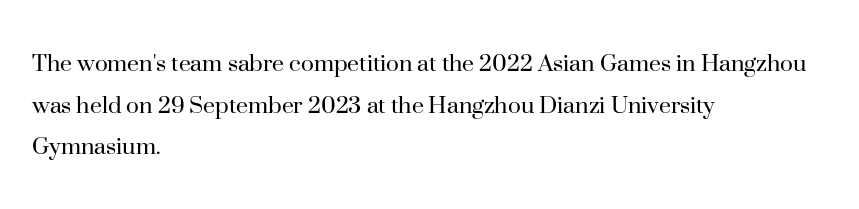
{"italic": "no", "bold": "no", "underline": "no", "align": "left", "line_spacing": "normal", "line_spacing_ratio": 1.54, "letter_spacing": "normal", "letter_spacing_em": 0.0, "glyph_px": 27}
